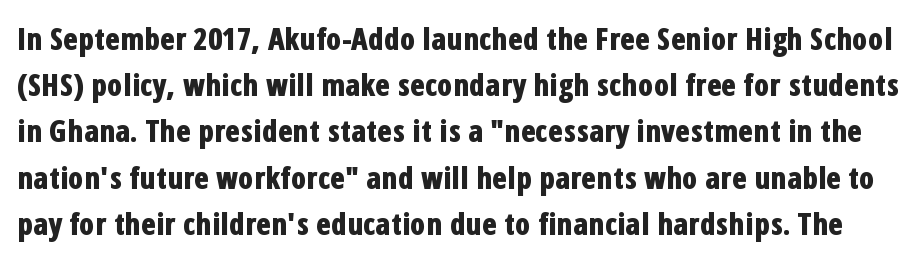
Q: Is the text bold? A: Yes.
Q: Is the text italic (slanted)? A: No, it is upright.
Q: Is the typeface a serif or a sans-serif typeface? A: Sans-serif.
Q: Is the text underlined? A: No.
Q: Is the spacing between letters normal or unusually wide? A: Normal.
Q: Is the spacing between lines tight, normal or loose? A: Normal.
Q: Width (condensed, normal, or wide)? A: Condensed.
Q: Stroke contrast? A: Low.
Q: x-height? A: Medium.
Q: Monospaced? A: No.
